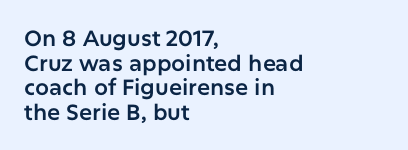
The image shows 22 px text type, upright; set left-aligned, tight line spacing (1.12x), normal letter spacing, not underlined.
